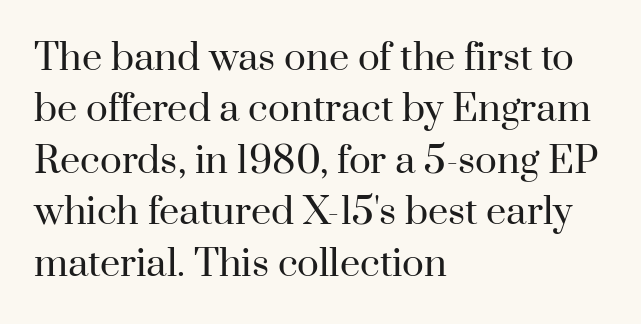
{"serif": "yes", "italic": "no", "bold": "no", "weight": "regular", "width": "normal", "stroke_contrast": "high", "x_height": "small", "monospaced": "no", "underline": "no", "align": "left", "line_spacing": "normal", "line_spacing_ratio": 1.43, "letter_spacing": "normal", "letter_spacing_em": 0.0, "glyph_px": 36}
